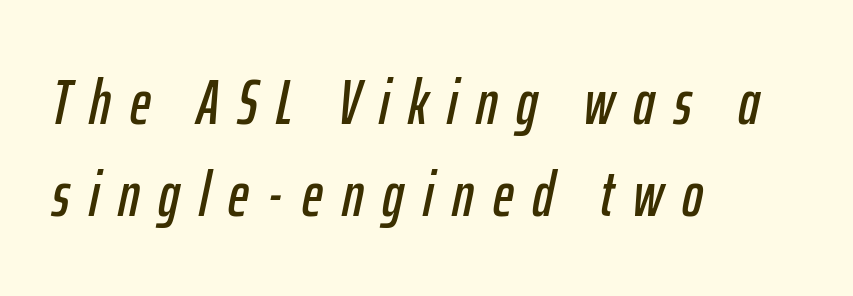
The image shows 63 px condensed type, italic (leaning right); set left-aligned, normal line spacing (1.46x), unusually wide letter spacing (+0.3 em), not underlined; low stroke contrast and a medium x-height.
